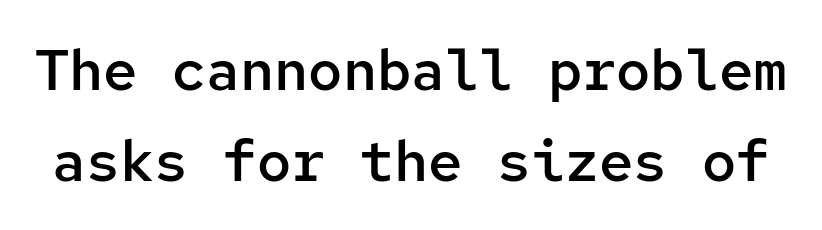
{"serif": "no", "italic": "no", "bold": "semi", "weight": "semibold", "width": "normal", "stroke_contrast": "low", "x_height": "medium", "monospaced": "yes", "underline": "no", "line_spacing": "normal", "line_spacing_ratio": 1.59, "letter_spacing": "normal", "letter_spacing_em": 0.0, "glyph_px": 57}
